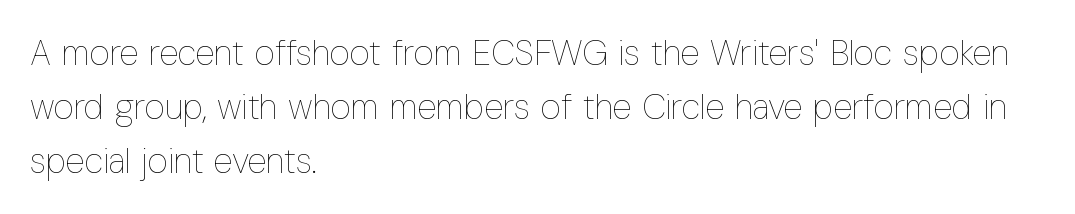
{"italic": "no", "bold": "no", "weight": "thin", "width": "condensed", "stroke_contrast": "low", "x_height": "medium", "monospaced": "no", "underline": "no", "align": "left", "line_spacing": "normal", "line_spacing_ratio": 1.54, "letter_spacing": "normal", "letter_spacing_em": 0.0, "glyph_px": 35}
